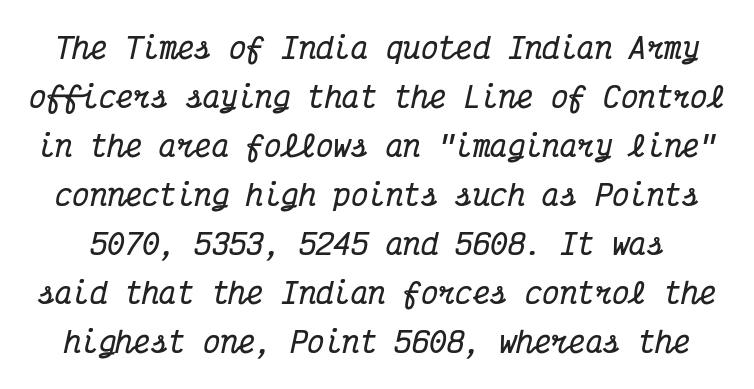
The passage shown is emphatically bold. The block of text has a typical density, with ordinary space between rows. The font's italic variant was chosen for this text. Descender tails drop into unmarked territory.
